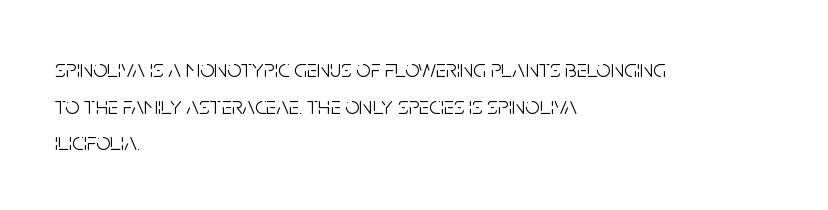
{"italic": "no", "bold": "no", "underline": "no", "align": "left", "line_spacing": "normal", "line_spacing_ratio": 1.47, "letter_spacing": "normal", "letter_spacing_em": 0.0, "glyph_px": 25}
